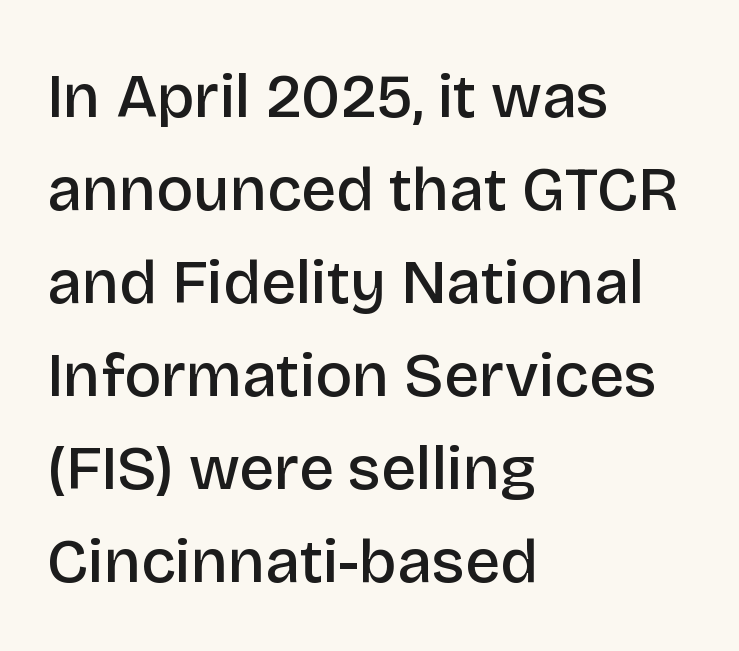
{"serif": "no", "italic": "no", "bold": "semi", "weight": "semibold", "width": "normal", "stroke_contrast": "low", "x_height": "large", "monospaced": "no", "underline": "no", "align": "left", "line_spacing": "normal", "line_spacing_ratio": 1.5, "letter_spacing": "normal", "letter_spacing_em": 0.0, "glyph_px": 62}
